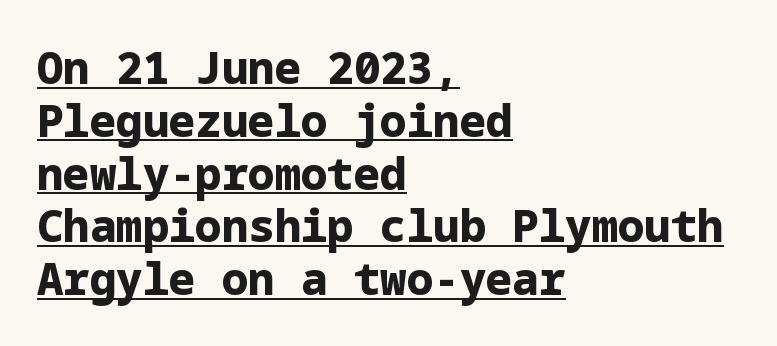
The image shows 44 px bold sans-serif type, upright; set left-aligned, line spacing 1.2x, normal letter spacing, underlined; low stroke contrast and a medium x-height.
